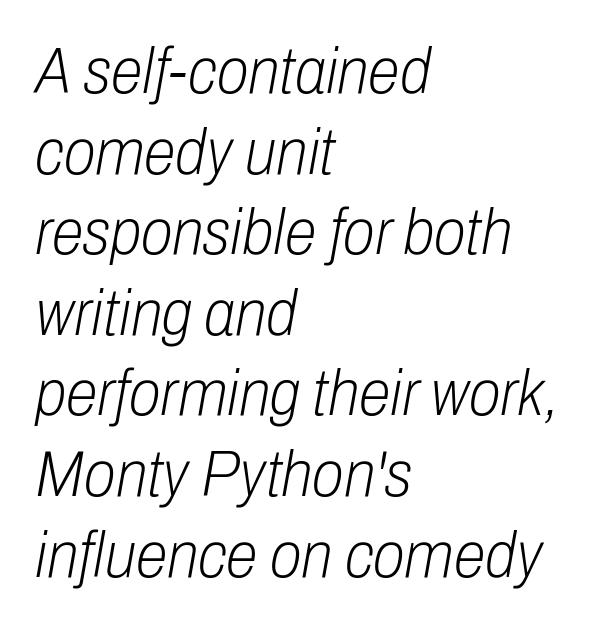
{"italic": "yes", "lean": "right", "slant_degrees": 10, "bold": "no", "weight": "light", "width": "condensed", "stroke_contrast": "low", "x_height": "medium", "monospaced": "no", "underline": "no", "align": "left", "line_spacing_ratio": 1.24, "letter_spacing": "normal", "letter_spacing_em": 0.0, "glyph_px": 65}
